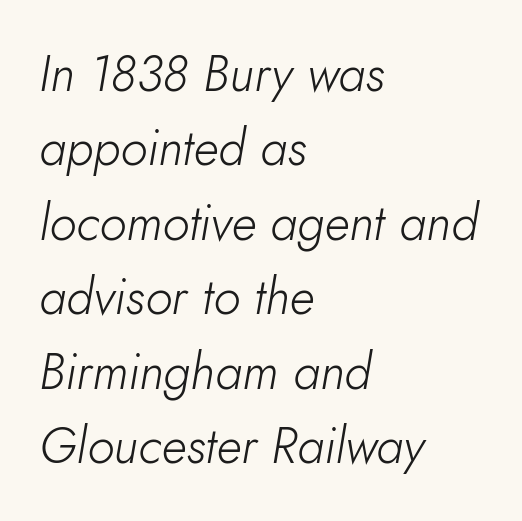
Q: Is the text bold? A: No.
Q: Is the text italic (slanted)? A: Yes, it leans right by about 10 degrees.
Q: Is the text underlined? A: No.
Q: How is the paragraph aligned? A: Left-aligned.
Q: Is the spacing between letters normal or unusually wide? A: Normal.
Q: Is the spacing between lines tight, normal or loose? A: Normal.
Q: Width (condensed, normal, or wide)? A: Normal.
Q: Stroke contrast? A: Low.
Q: x-height? A: Small.
Q: Monospaced? A: No.
